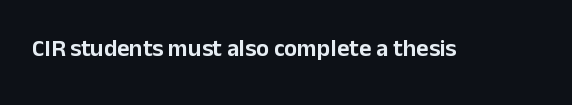
{"italic": "no", "underline": "no", "letter_spacing": "normal", "letter_spacing_em": 0.0, "glyph_px": 24}
